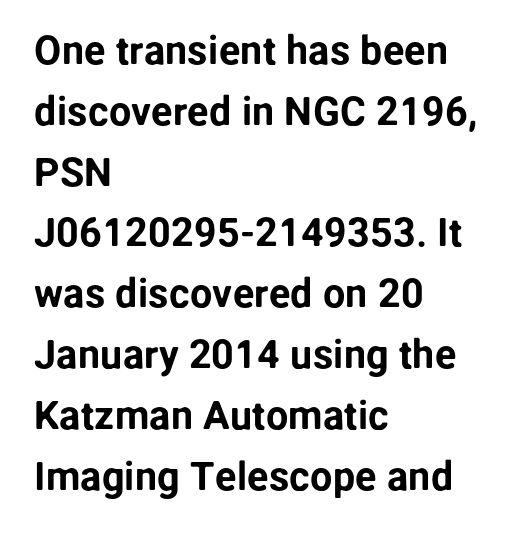
The image shows 40 px sans-serif type, upright; set left-aligned, normal line spacing (1.52x), normal letter spacing, not underlined; low stroke contrast and a medium x-height.
